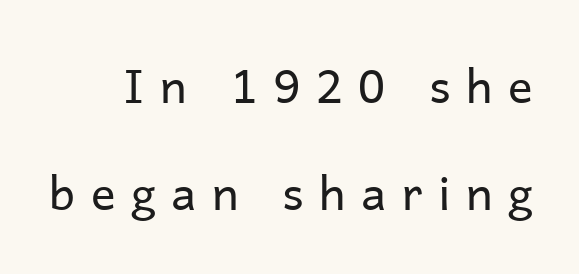
Q: Is the text bold? A: No.
Q: Is the text italic (slanted)? A: No, it is upright.
Q: Is the typeface a serif or a sans-serif typeface? A: Sans-serif.
Q: Is the text underlined? A: No.
Q: Is the spacing between letters normal or unusually wide? A: Unusually wide.
Q: Is the spacing between lines tight, normal or loose? A: Loose.
Q: Width (condensed, normal, or wide)? A: Normal.
Q: Stroke contrast? A: Low.
Q: x-height? A: Medium.
Q: Monospaced? A: No.
